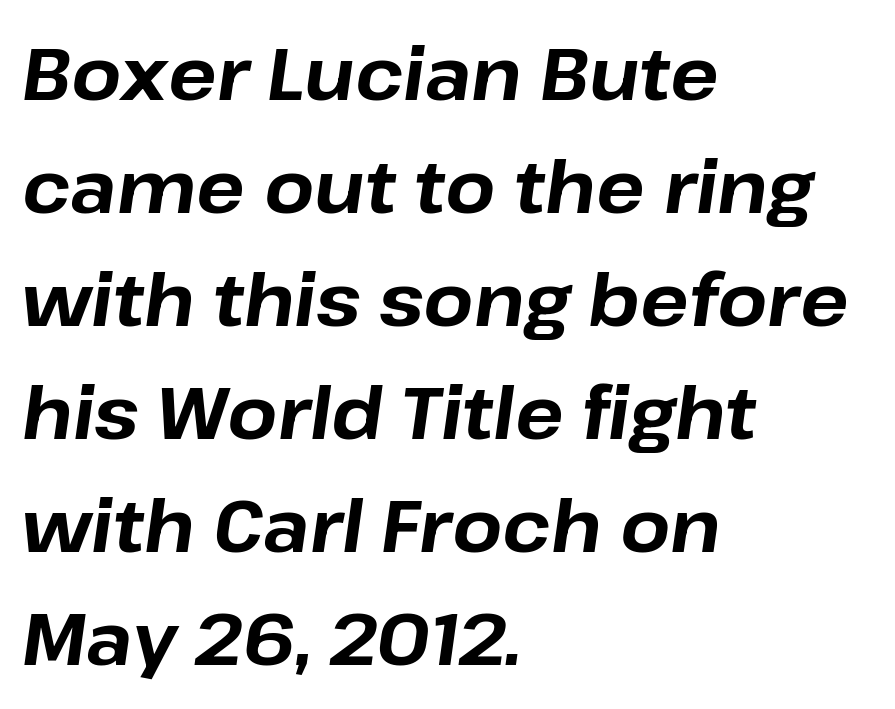
Q: Is the text bold? A: Yes.
Q: Is the text italic (slanted)? A: Yes, it leans right by about 8 degrees.
Q: Is the text underlined? A: No.
Q: How is the paragraph aligned? A: Left-aligned.
Q: Is the spacing between letters normal or unusually wide? A: Normal.
Q: Is the spacing between lines tight, normal or loose? A: Normal.
Q: Width (condensed, normal, or wide)? A: Normal.
Q: Stroke contrast? A: Low.
Q: x-height? A: Medium.
Q: Monospaced? A: No.
